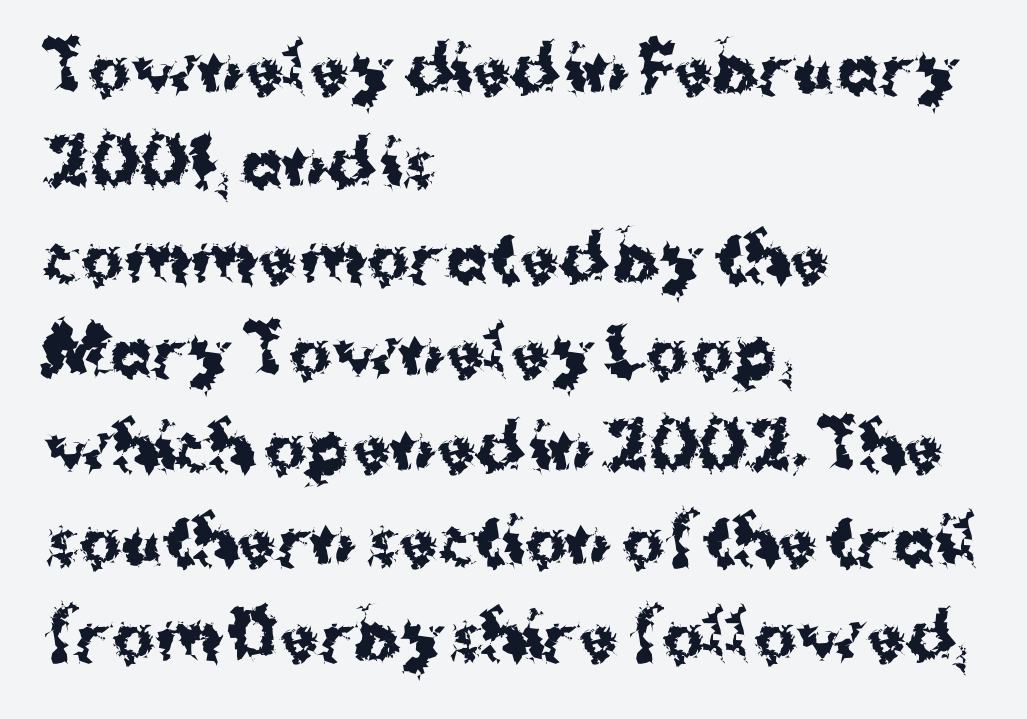
Q: Is the text bold? A: Yes.
Q: Is the text italic (slanted)? A: No, it is upright.
Q: Is the typeface a serif or a sans-serif typeface? A: Sans-serif.
Q: Is the text underlined? A: No.
Q: How is the paragraph aligned? A: Left-aligned.
Q: Is the spacing between letters normal or unusually wide? A: Normal.
Q: Is the spacing between lines tight, normal or loose? A: Normal.
Q: Width (condensed, normal, or wide)? A: Normal.
Q: Stroke contrast? A: Medium.
Q: x-height? A: Medium.
Q: Monospaced? A: No.
